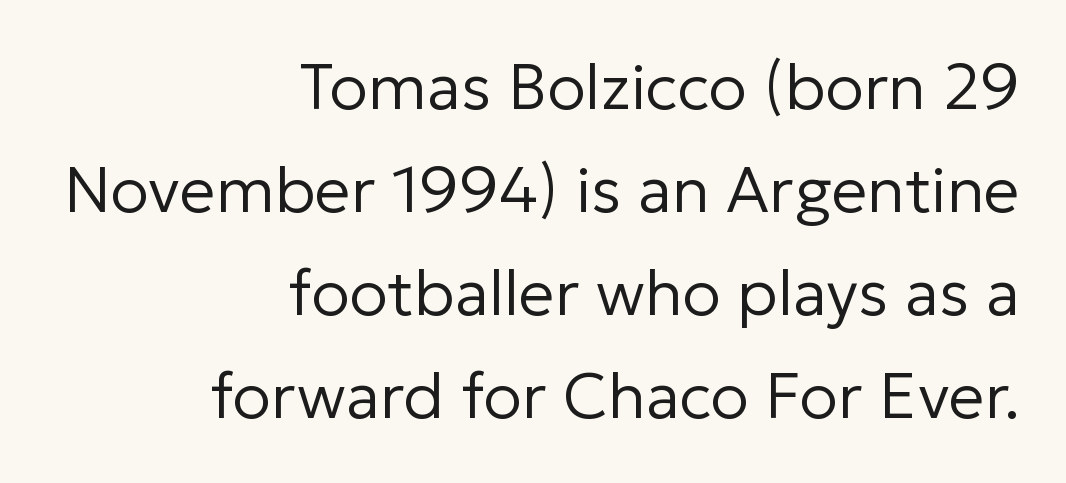
Nope, not italic — everything's standing straight. Serif or sans? Sans — the stroke terminals are bare. Honestly, there is no underline to notice here at all. Interline gaps are of average width in this sample. In terms of letterspacing, this is plain default setting. Stems here are at most as thick as an everyday book face.
